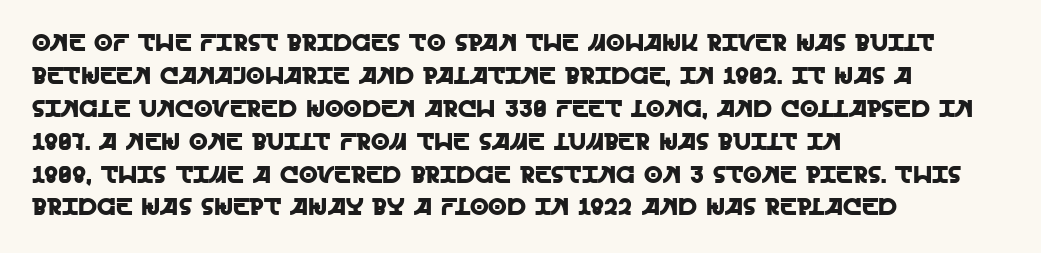
The type sits square on the baseline with zero lean. Students, observe: this is what conventionally led text looks like. Notice how the passage keeps a crisp vertical edge on the left only. Lines of text with bare space underneath.
